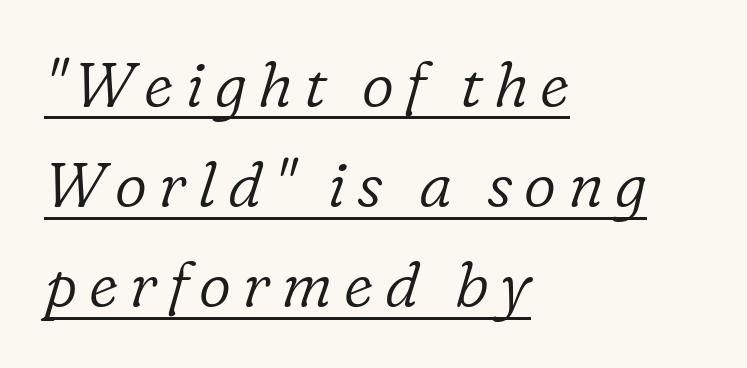
{"serif": "yes", "italic": "yes", "lean": "right", "slant_degrees": 16, "bold": "no", "weight": "light", "width": "normal", "stroke_contrast": "low", "x_height": "medium", "monospaced": "no", "underline": "yes", "align": "left", "line_spacing": "normal", "line_spacing_ratio": 1.59, "glyph_px": 63}
